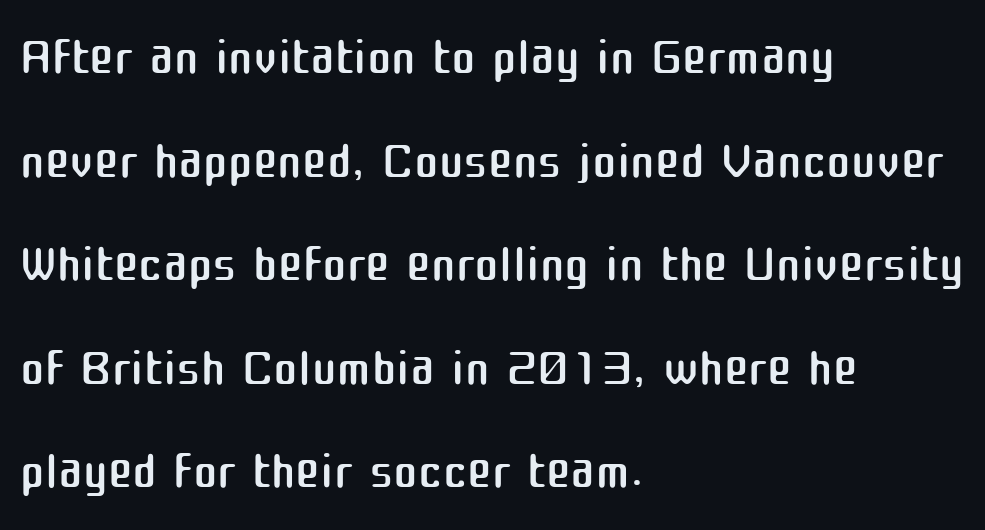
Whoever set this chose a conventional vertical rhythm. Line beginnings align vertically; line endings do not. Posture: vertical. Standard letterfit; no display-style spreading of the glyphs.
